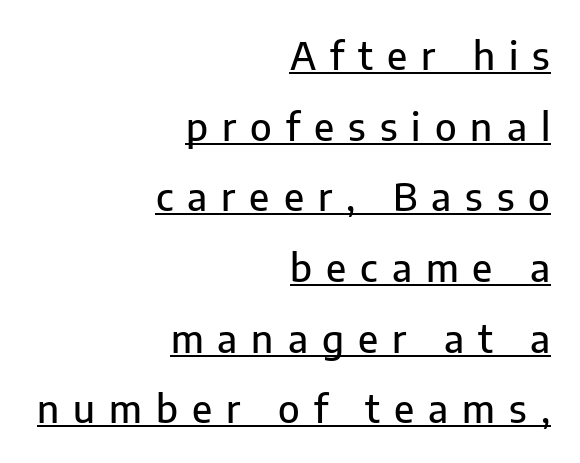
{"serif": "no", "italic": "no", "width": "normal", "stroke_contrast": "low", "x_height": "medium", "monospaced": "no", "underline": "yes", "align": "right", "line_spacing_ratio": 1.86, "letter_spacing": "wide", "letter_spacing_em": 0.37, "glyph_px": 38}
